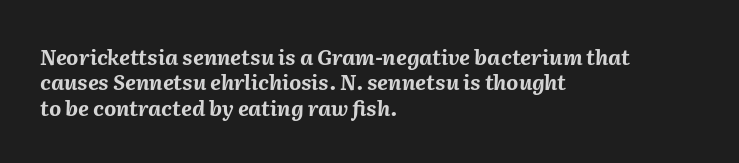
The image shows 21 px bold type, italic (leaning right); set left-aligned, line spacing 1.21x, normal letter spacing, not underlined.
